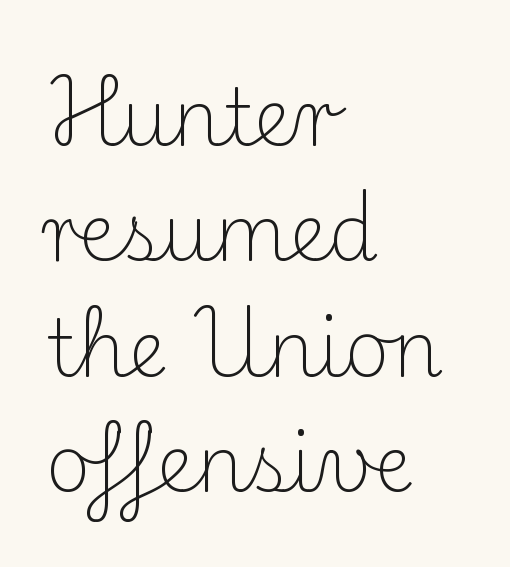
{"serif": "yes", "italic": "no", "bold": "no", "weight": "light", "width": "normal", "stroke_contrast": "medium", "x_height": "small", "monospaced": "no", "underline": "no", "align": "left", "line_spacing": "normal", "line_spacing_ratio": 1.48, "letter_spacing": "normal", "letter_spacing_em": 0.0, "glyph_px": 78}
